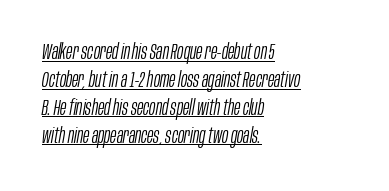
{"italic": "yes", "lean": "right", "slant_degrees": 10, "bold": "no", "underline": "yes", "align": "left", "line_spacing": "normal", "line_spacing_ratio": 1.33, "letter_spacing": "normal", "letter_spacing_em": 0.0, "glyph_px": 21}
